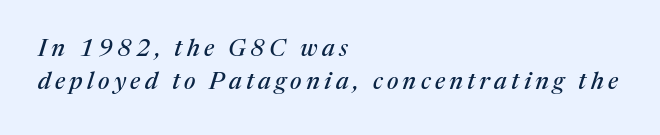
A student would call this left alignment; a typographer would say flush left, rag right. The lettering tilts uniformly, giving the passage an italic look. The vertical gap from one line to the next is medium. Lines of text with bare space underneath.
